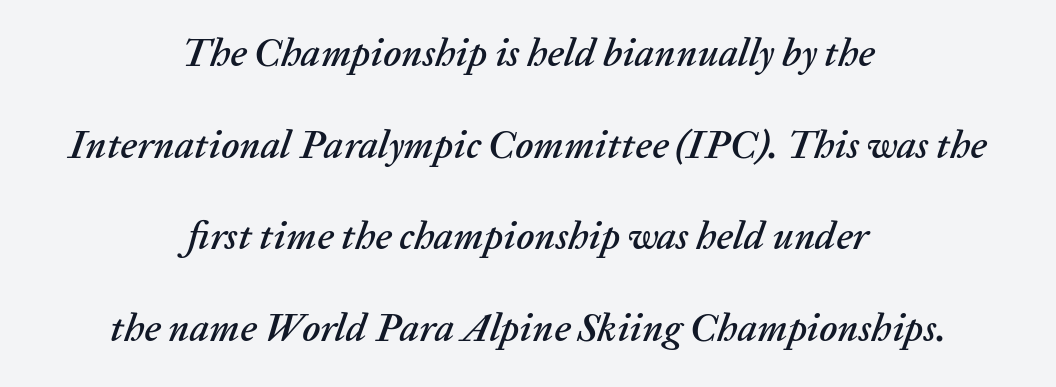
Q: Is the text italic (slanted)? A: Yes, it leans right by about 20 degrees.
Q: Is the text underlined? A: No.
Q: How is the paragraph aligned? A: Centered.
Q: Is the spacing between letters normal or unusually wide? A: Normal.
Q: Is the spacing between lines tight, normal or loose? A: Loose.
Q: Width (condensed, normal, or wide)? A: Normal.
Q: Stroke contrast? A: Low.
Q: x-height? A: Medium.
Q: Monospaced? A: No.
